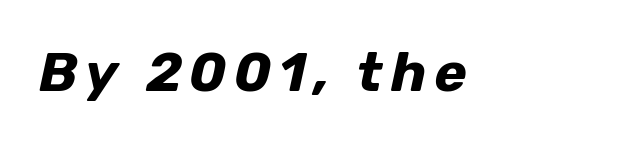
{"italic": "yes", "lean": "right", "slant_degrees": 12, "bold": "yes", "weight": "bold", "width": "normal", "stroke_contrast": "low", "x_height": "medium", "monospaced": "no", "underline": "no", "glyph_px": 55}
